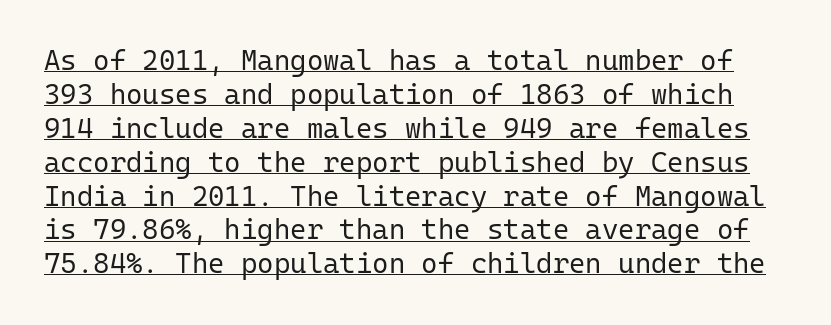
{"serif": "no", "italic": "no", "bold": "no", "weight": "regular", "width": "normal", "stroke_contrast": "low", "x_height": "medium", "monospaced": "yes", "underline": "yes", "line_spacing_ratio": 1.21, "letter_spacing": "normal", "letter_spacing_em": 0.0, "glyph_px": 28}
